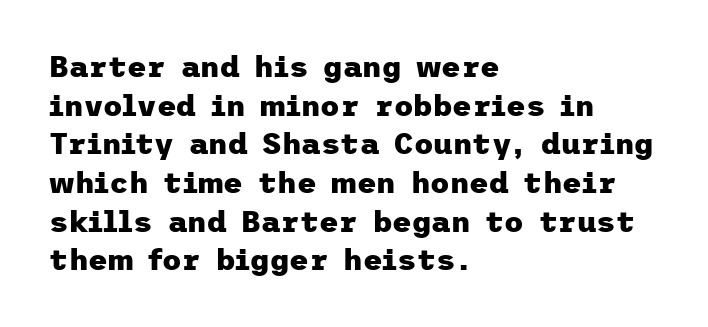
The letters carry no serifs — their stems end cleanly without finishing strokes. If you measured baseline to baseline, you'd find a middling distance. Caption: multi-line text, flush left, ragged right. The lettering stays uniformly vertical, giving the passage a roman look. You could call the tracking neutral — neither tight nor loose. Descender tails drop into unmarked territory.
